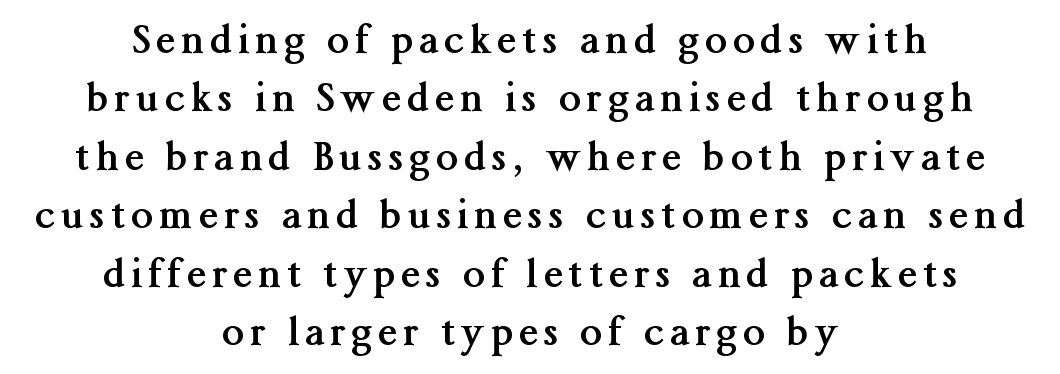
The letters are bold, with thick, heavy strokes. In terms of letterform style, serifs are clearly present. The leading is moderate, giving the passage an even texture. Each line is balanced around a shared central axis. The passage shown is typed in a proportional face where columns would drift.
